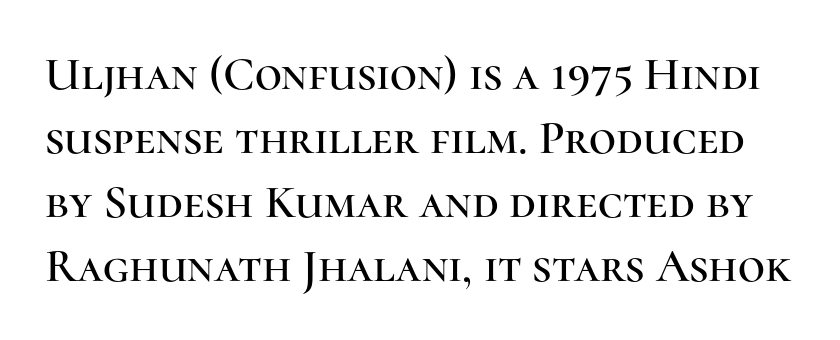
Q: Is the text italic (slanted)? A: No, it is upright.
Q: Is the typeface a serif or a sans-serif typeface? A: Serif.
Q: Is the text underlined? A: No.
Q: Is the spacing between letters normal or unusually wide? A: Normal.
Q: Is the spacing between lines tight, normal or loose? A: Normal.
Q: Width (condensed, normal, or wide)? A: Normal.
Q: Stroke contrast? A: High.
Q: x-height? A: Medium.
Q: Monospaced? A: No.
